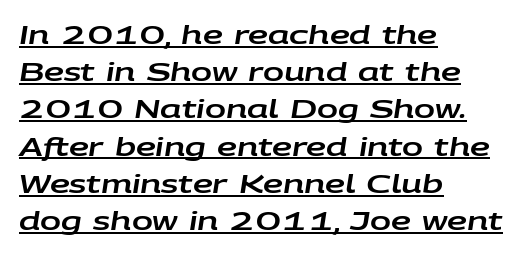
Q: Is the text italic (slanted)? A: Yes, it leans right by about 9 degrees.
Q: Is the text underlined? A: Yes.
Q: How is the paragraph aligned? A: Left-aligned.
Q: Is the spacing between letters normal or unusually wide? A: Normal.
Q: Is the spacing between lines tight, normal or loose? A: Normal.
